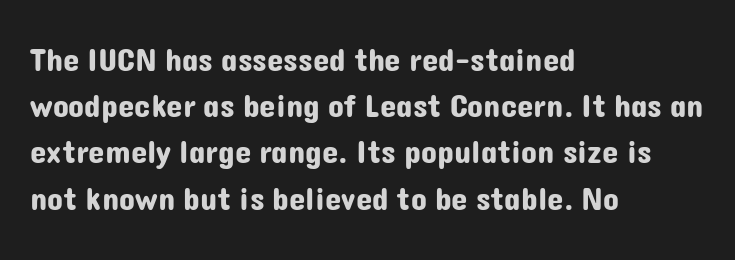
{"serif": "no", "italic": "no", "width": "normal", "stroke_contrast": "low", "x_height": "medium", "monospaced": "no", "underline": "no", "align": "left", "line_spacing": "normal", "line_spacing_ratio": 1.4, "letter_spacing": "normal", "letter_spacing_em": 0.0, "glyph_px": 33}
